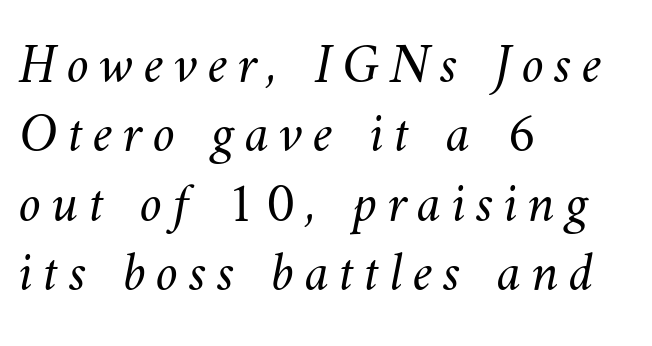
Q: Is the text bold? A: No.
Q: Is the text underlined? A: No.
Q: How is the paragraph aligned? A: Left-aligned.
Q: Width (condensed, normal, or wide)? A: Normal.
Q: Stroke contrast? A: Medium.
Q: x-height? A: Small.
Q: Monospaced? A: No.
